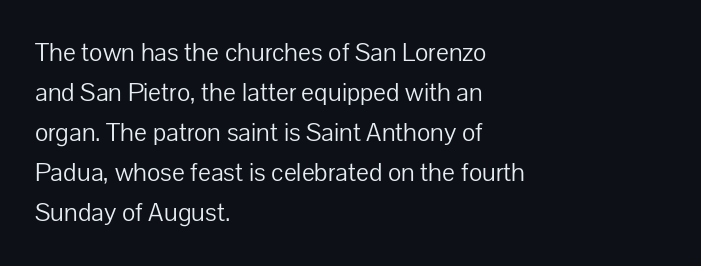
{"italic": "no", "bold": "no", "underline": "no", "align": "left", "line_spacing": "normal", "line_spacing_ratio": 1.48, "letter_spacing": "normal", "letter_spacing_em": 0.0, "glyph_px": 27}
